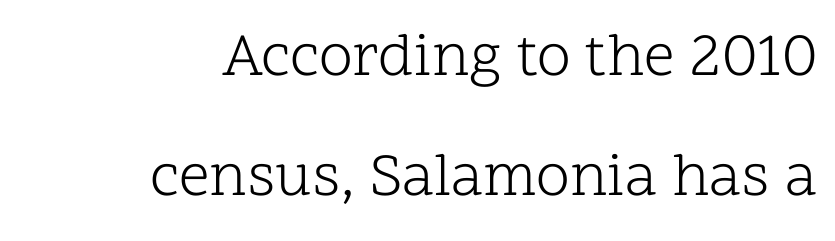
Between one letter and the next there's only the usual sliver of space. Letters rest on an invisible, unmarked baseline. A quiet, ordinary-to-light weight characterises the typeface. Check where the strokes stop: tiny serifs finish them off.
